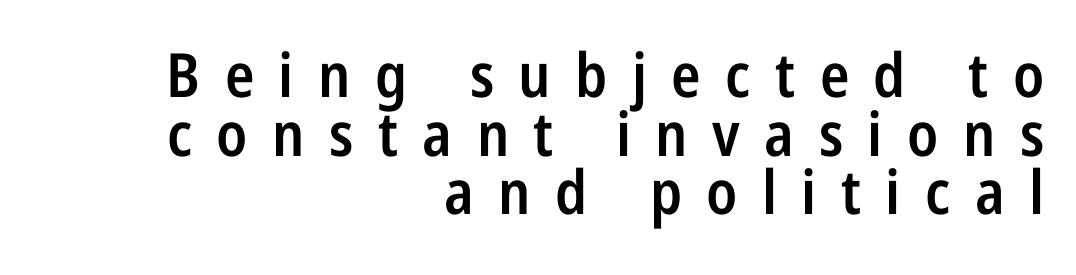
{"serif": "no", "italic": "no", "bold": "semi", "weight": "semibold", "width": "condensed", "stroke_contrast": "low", "x_height": "medium", "monospaced": "no", "underline": "no", "align": "right", "line_spacing": "tight", "line_spacing_ratio": 0.96, "letter_spacing": "wide", "letter_spacing_em": 0.4, "glyph_px": 61}
